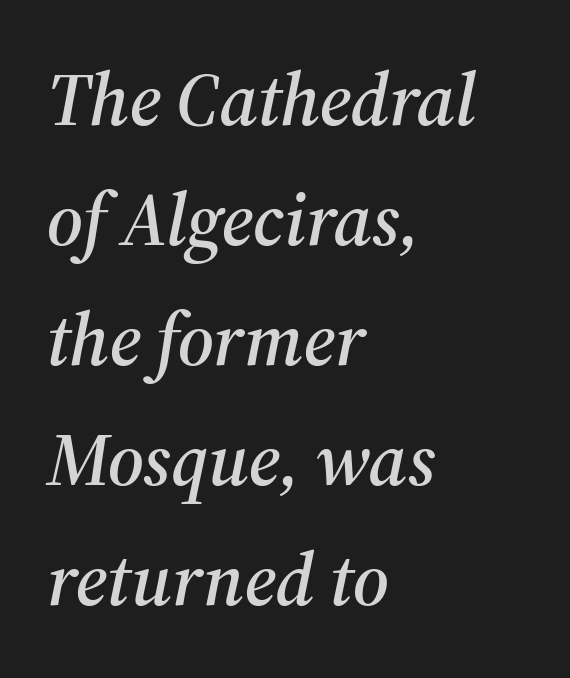
{"serif": "yes", "italic": "yes", "lean": "right", "slant_degrees": 12, "width": "normal", "stroke_contrast": "medium", "x_height": "medium", "monospaced": "no", "underline": "no", "align": "left", "line_spacing": "normal", "line_spacing_ratio": 1.6, "letter_spacing": "normal", "letter_spacing_em": 0.0, "glyph_px": 75}
